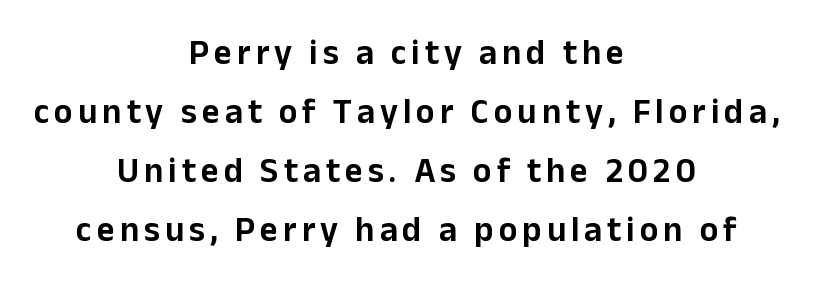
The image shows 35 px sans-serif type, upright; set centered, normal line spacing (1.69x), not underlined; low stroke contrast and a medium x-height.
